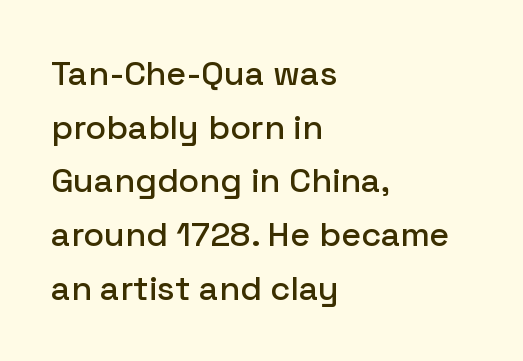
Q: Is the text italic (slanted)? A: No, it is upright.
Q: Is the typeface a serif or a sans-serif typeface? A: Sans-serif.
Q: Is the text underlined? A: No.
Q: How is the paragraph aligned? A: Left-aligned.
Q: Is the spacing between letters normal or unusually wide? A: Normal.
Q: Is the spacing between lines tight, normal or loose? A: Normal.
Q: Width (condensed, normal, or wide)? A: Normal.
Q: Stroke contrast? A: Low.
Q: x-height? A: Medium.
Q: Monospaced? A: No.
